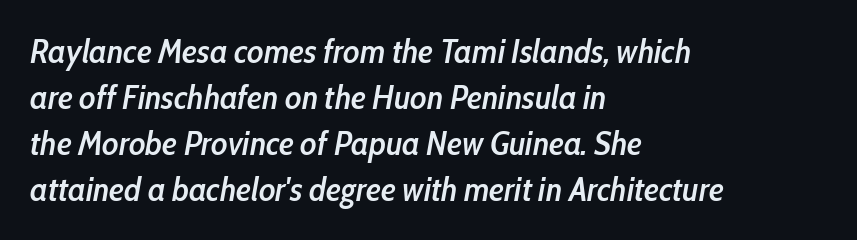
Q: Is the text bold? A: Semi-bold.
Q: Is the text italic (slanted)? A: Yes, it leans right by about 10 degrees.
Q: Is the text underlined? A: No.
Q: How is the paragraph aligned? A: Left-aligned.
Q: Is the spacing between letters normal or unusually wide? A: Normal.
Q: Is the spacing between lines tight, normal or loose? A: Normal.
Q: Width (condensed, normal, or wide)? A: Condensed.
Q: Stroke contrast? A: Low.
Q: x-height? A: Medium.
Q: Monospaced? A: No.
